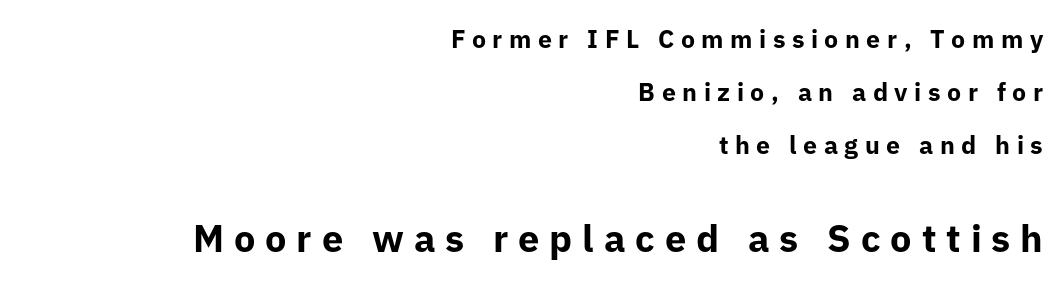
{"serif": "no", "italic": "no", "bold": "yes", "weight": "bold", "width": "normal", "stroke_contrast": "low", "x_height": "medium", "monospaced": "no", "underline": "no", "align": "right", "line_spacing": "loose", "line_spacing_ratio": 2.13, "letter_spacing": "wide", "letter_spacing_em": 0.26, "larger_block": "second", "size_ratio": 1.52, "glyph_px": 38}
